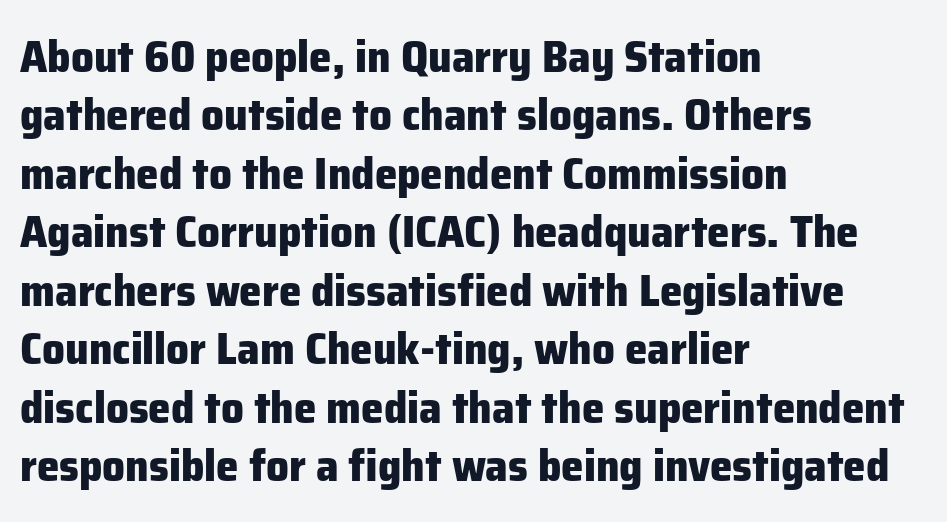
Q: Is the text bold? A: Yes.
Q: Is the text italic (slanted)? A: No, it is upright.
Q: Is the typeface a serif or a sans-serif typeface? A: Sans-serif.
Q: Is the text underlined? A: No.
Q: How is the paragraph aligned? A: Left-aligned.
Q: Is the spacing between letters normal or unusually wide? A: Normal.
Q: Is the spacing between lines tight, normal or loose? A: Normal.
Q: Width (condensed, normal, or wide)? A: Normal.
Q: Stroke contrast? A: Low.
Q: x-height? A: Medium.
Q: Monospaced? A: No.
